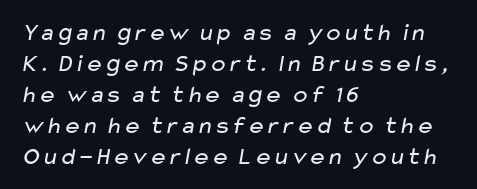
The image shows 25 px text type; set left-aligned, line spacing 1.24x, normal letter spacing, not underlined.
